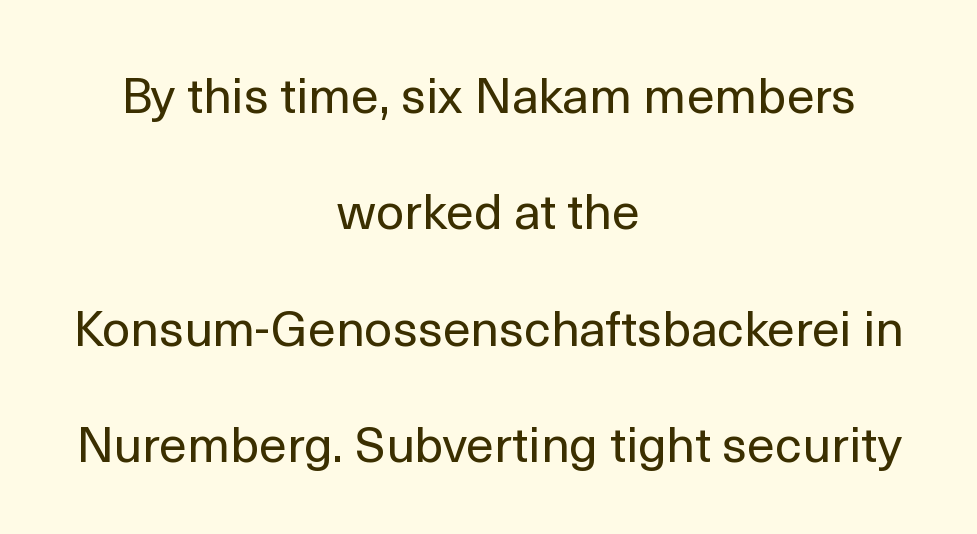
{"serif": "no", "italic": "no", "bold": "no", "weight": "regular", "width": "normal", "x_height": "medium", "monospaced": "no", "underline": "no", "align": "center", "line_spacing": "loose", "line_spacing_ratio": 2.33, "letter_spacing": "normal", "letter_spacing_em": 0.0, "glyph_px": 50}
